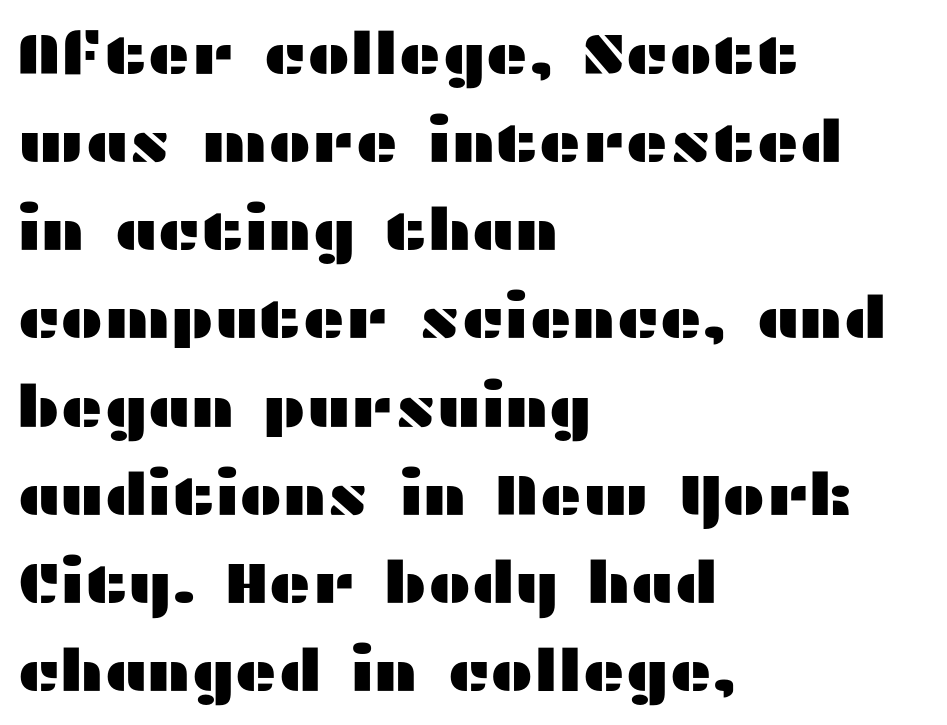
Q: Is the text italic (slanted)? A: No, it is upright.
Q: Is the typeface a serif or a sans-serif typeface? A: Sans-serif.
Q: Is the text underlined? A: No.
Q: How is the paragraph aligned? A: Left-aligned.
Q: Is the spacing between letters normal or unusually wide? A: Normal.
Q: Is the spacing between lines tight, normal or loose? A: Normal.
Q: Width (condensed, normal, or wide)? A: Wide.
Q: Stroke contrast? A: Medium.
Q: x-height? A: Medium.
Q: Monospaced? A: No.
